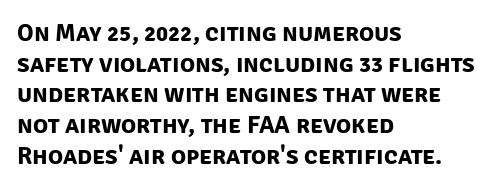
Q: Is the text bold? A: Yes.
Q: Is the text underlined? A: No.
Q: How is the paragraph aligned? A: Left-aligned.
Q: Is the spacing between letters normal or unusually wide? A: Normal.
